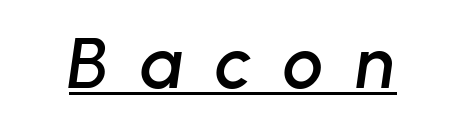
Q: Is the text italic (slanted)? A: Yes, it leans right by about 8 degrees.
Q: Is the text underlined? A: Yes.
Q: Is the spacing between letters normal or unusually wide? A: Unusually wide.
Q: Width (condensed, normal, or wide)? A: Normal.
Q: Stroke contrast? A: Low.
Q: x-height? A: Medium.
Q: Monospaced? A: No.
